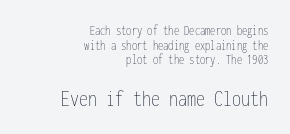
The image shows 24 px text type, upright; set right-aligned, tight line spacing (1.05x), normal letter spacing, not underlined; the second (bottom) block is 1.71x larger.
